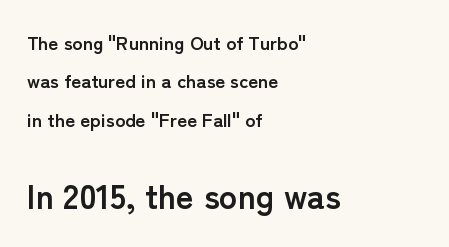
{"serif": "no", "italic": "no", "bold": "yes", "weight": "semibold", "width": "normal", "stroke_contrast": "low", "x_height": "medium", "monospaced": "no", "underline": "no", "align": "left", "line_spacing": "loose", "line_spacing_ratio": 2.02, "letter_spacing": "normal", "letter_spacing_em": 0.0, "larger_block": "second", "size_ratio": 1.79, "glyph_px": 34}
